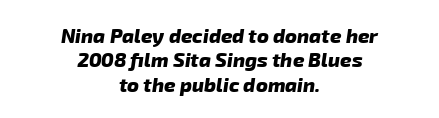
The face used here has the dense, thick strokes of a bold. The line texture is even and compact thanks to regular tracking. The zone under the glyphs is completely vacant. The text block is weighted toward neither margin, spreading evenly from the middle.
